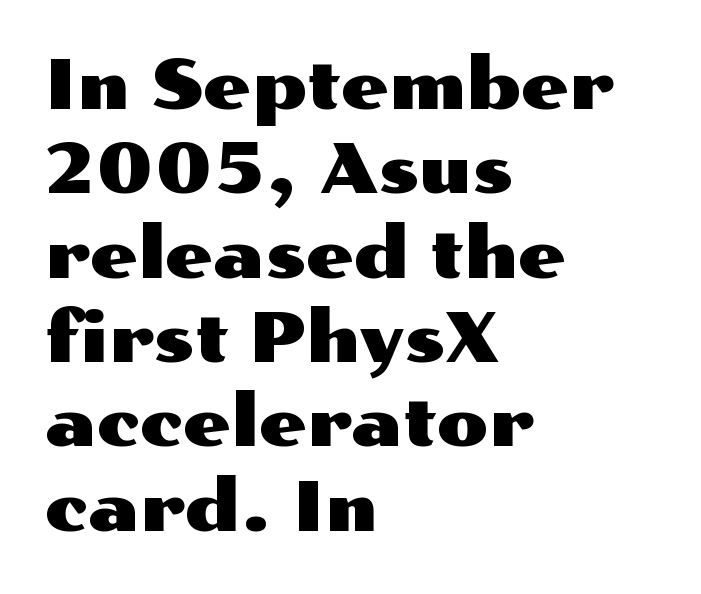
{"serif": "no", "italic": "no", "width": "wide", "stroke_contrast": "medium", "x_height": "medium", "monospaced": "no", "underline": "no", "align": "left", "line_spacing_ratio": 1.24, "letter_spacing": "normal", "letter_spacing_em": 0.0, "glyph_px": 68}
